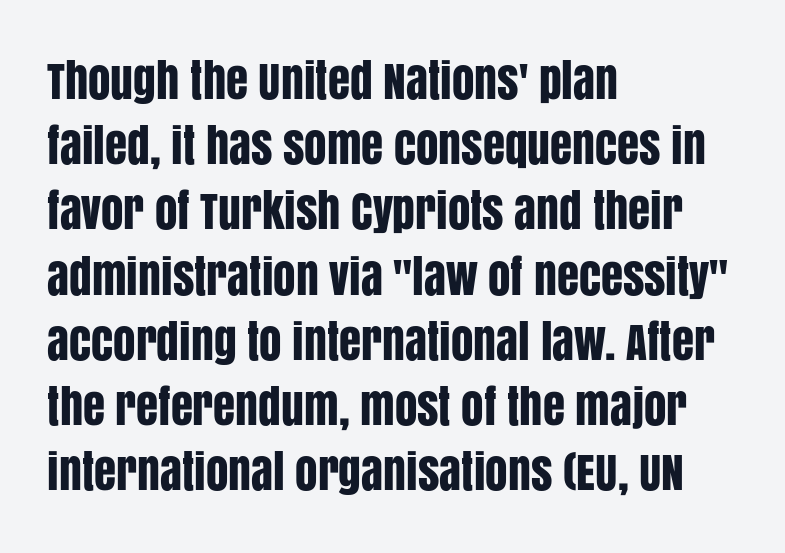
Q: Is the text italic (slanted)? A: No, it is upright.
Q: Is the typeface a serif or a sans-serif typeface? A: Sans-serif.
Q: Is the text underlined? A: No.
Q: How is the paragraph aligned? A: Left-aligned.
Q: Is the spacing between letters normal or unusually wide? A: Normal.
Q: Is the spacing between lines tight, normal or loose? A: Normal.
Q: Width (condensed, normal, or wide)? A: Condensed.
Q: Stroke contrast? A: Low.
Q: x-height? A: Large.
Q: Monospaced? A: No.
